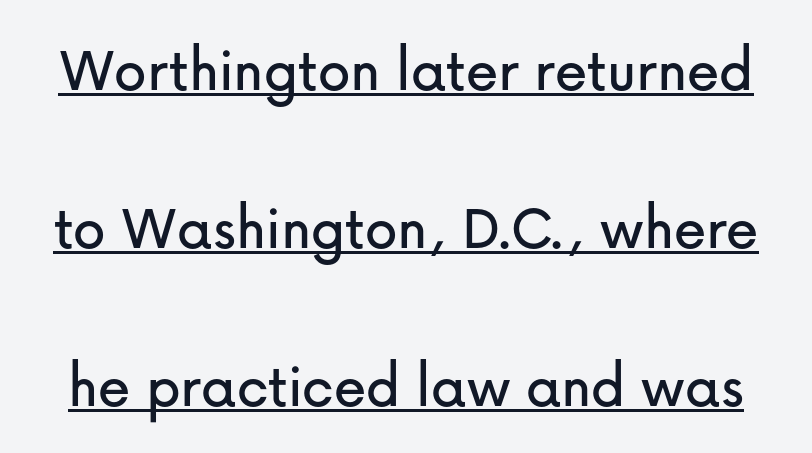
Q: Is the text italic (slanted)? A: No, it is upright.
Q: Is the typeface a serif or a sans-serif typeface? A: Sans-serif.
Q: Is the text underlined? A: Yes.
Q: Is the spacing between letters normal or unusually wide? A: Normal.
Q: Is the spacing between lines tight, normal or loose? A: Loose.
Q: Width (condensed, normal, or wide)? A: Normal.
Q: Stroke contrast? A: Low.
Q: x-height? A: Medium.
Q: Monospaced? A: No.
